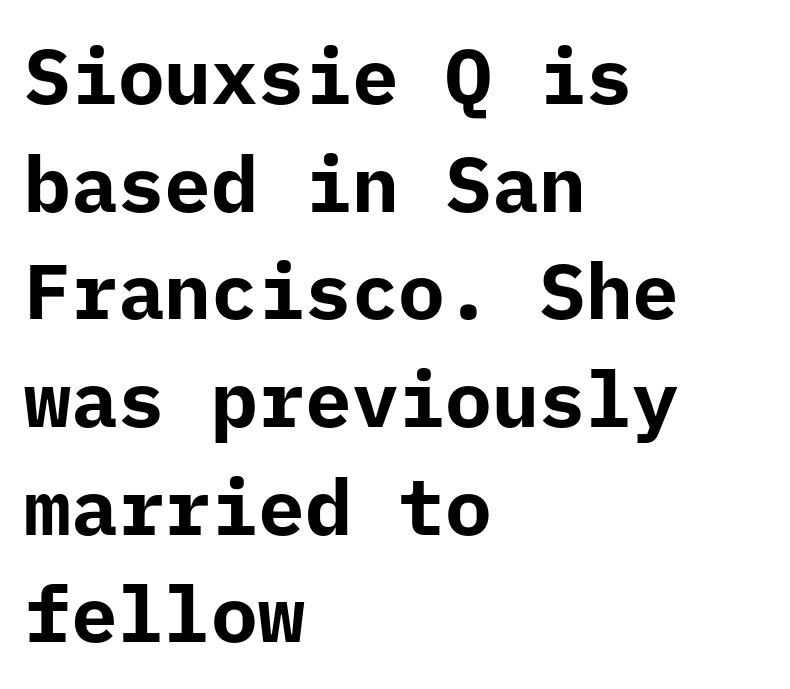
{"serif": "no", "italic": "no", "bold": "yes", "weight": "bold", "width": "normal", "stroke_contrast": "low", "x_height": "medium", "monospaced": "yes", "underline": "no", "align": "left", "line_spacing": "normal", "line_spacing_ratio": 1.38, "letter_spacing": "normal", "letter_spacing_em": 0.0, "glyph_px": 78}
